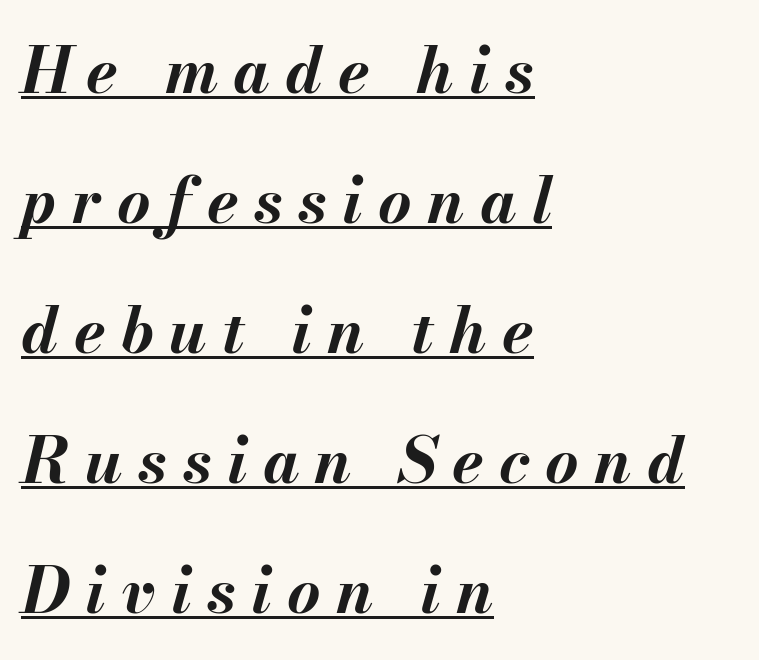
The image shows 64 px bold type, italic (leaning right); set left-aligned, loose line spacing (2.03x), unusually wide letter spacing (+0.24 em), underlined; medium stroke contrast and a small x-height.
